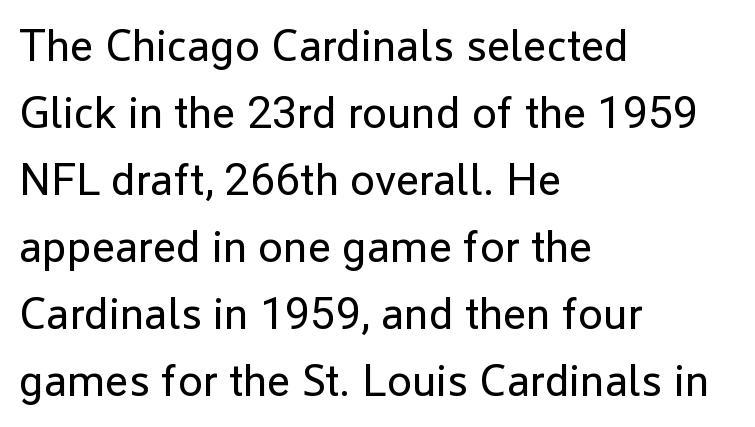
{"serif": "no", "italic": "no", "bold": "no", "weight": "regular", "width": "normal", "stroke_contrast": "low", "x_height": "medium", "monospaced": "no", "underline": "no", "align": "left", "line_spacing": "normal", "line_spacing_ratio": 1.49, "letter_spacing": "normal", "letter_spacing_em": 0.0, "glyph_px": 45}
